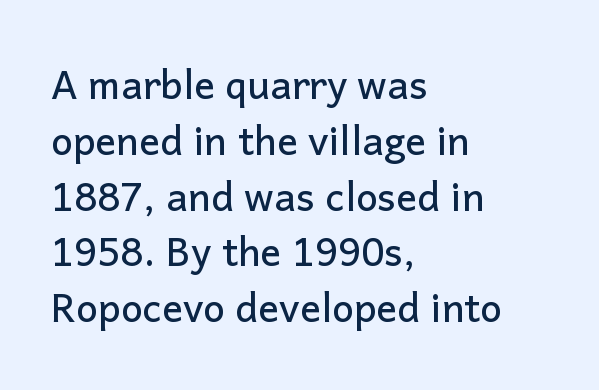
In terms of posture, this sample is upright. A typesetter would call this proportional, since set widths differ per character. Tracking here is standard; glyphs follow each other at the usual distance. Clear beneath every line of the passage. This rendering employs a face without finishing strokes, i.e., a sans-serif. Regarding leading, the lines here are spaced in the standard way.
